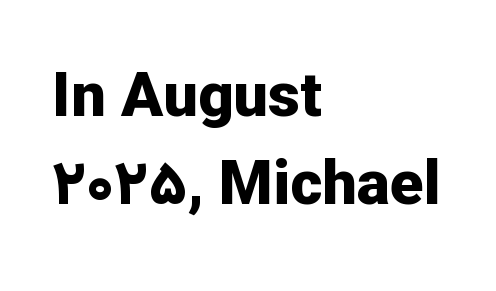
Every character sits straight up, as roman type does. Character widths vary here, with narrow letters taking less room than wide ones. Glyph-to-glyph distance matches everyday printed text. A typesetter would call this leading conventional body-copy spacing. Any mark beneath the type? The region is blank. These words are printed bold, with thick strokes throughout.
